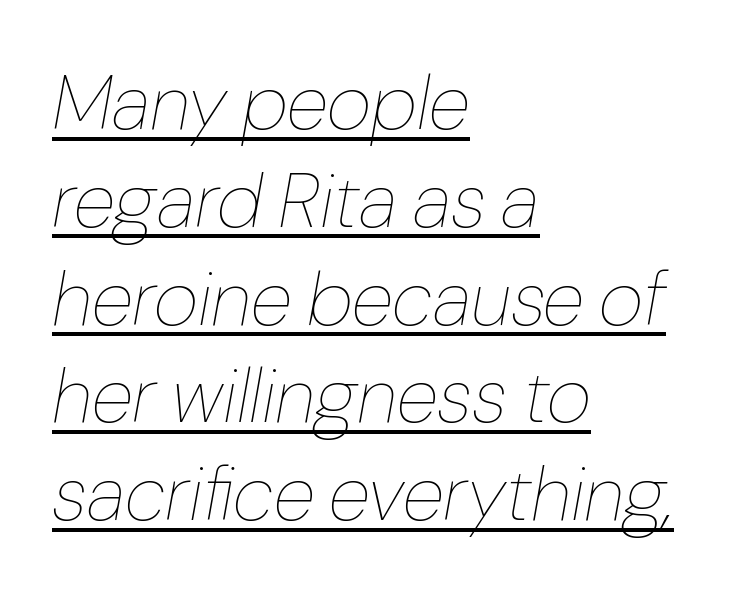
Q: Is the text bold? A: No.
Q: Is the text italic (slanted)? A: Yes, it leans right by about 10 degrees.
Q: Is the text underlined? A: Yes.
Q: How is the paragraph aligned? A: Left-aligned.
Q: Is the spacing between letters normal or unusually wide? A: Normal.
Q: Is the spacing between lines tight, normal or loose? A: Normal.
Q: Width (condensed, normal, or wide)? A: Normal.
Q: Stroke contrast? A: Low.
Q: x-height? A: Medium.
Q: Monospaced? A: No.
